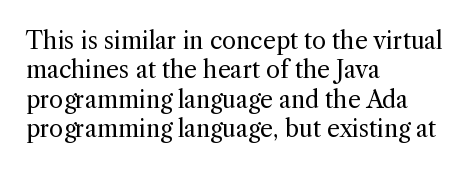
Q: Is the text bold? A: No.
Q: Is the text italic (slanted)? A: No, it is upright.
Q: Is the text underlined? A: No.
Q: How is the paragraph aligned? A: Left-aligned.
Q: Is the spacing between letters normal or unusually wide? A: Normal.
Q: Is the spacing between lines tight, normal or loose? A: Normal.
